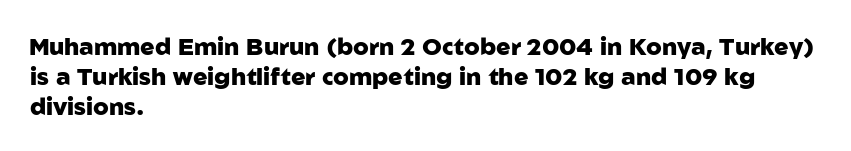
The characters look thick and weighty, a clear bold. Rows of type keep a routine distance in the vertical direction. Each word holds together tightly as a unit, with standard inter-letter gaps. Does the copy run flush right? No — it runs flush left. Beneath every word, the page is bare.
